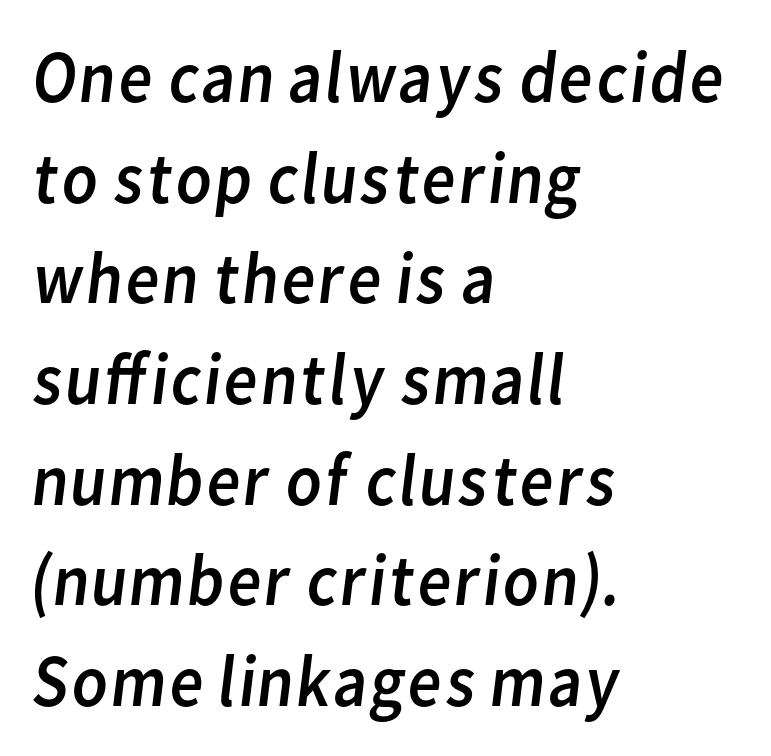
Reading down the column, the eye jumps a familiar distance to each next line. Only glyphs here, with clear space below each row. Think of a printed novel: that variable character pitch is what you see here. Honestly, the letter spacing is just normal — you wouldn't notice it.
